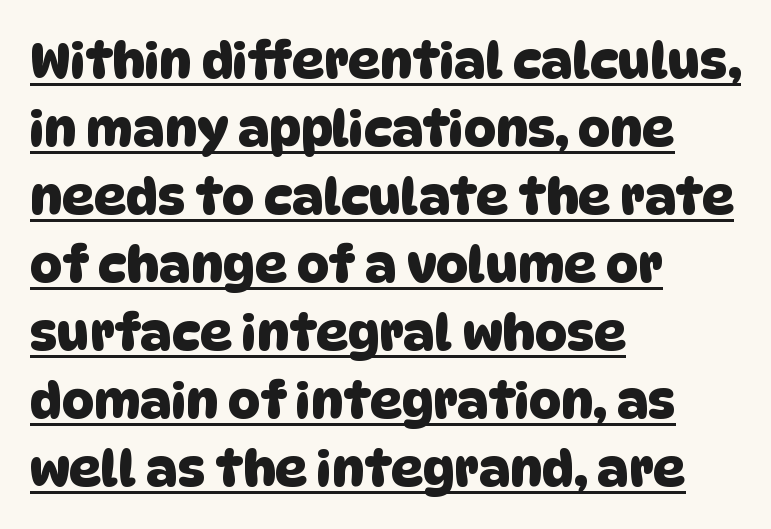
Q: Is the typeface a serif or a sans-serif typeface? A: Sans-serif.
Q: Is the text underlined? A: Yes.
Q: How is the paragraph aligned? A: Left-aligned.
Q: Is the spacing between letters normal or unusually wide? A: Normal.
Q: Is the spacing between lines tight, normal or loose? A: Normal.
Q: Width (condensed, normal, or wide)? A: Normal.
Q: Stroke contrast? A: Low.
Q: x-height? A: Large.
Q: Monospaced? A: No.
